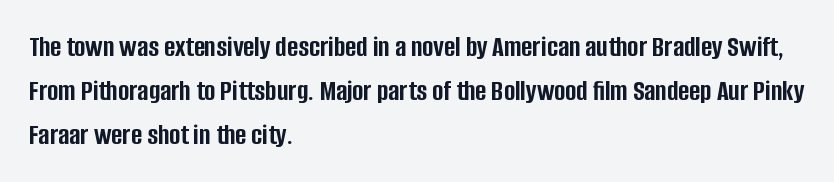
To sum up the face: it is a sans, with no serifs. The glyphs have the mass of a bold cut. Compared with typical body copy, the letter spacing here is the same. Descenders are the only things crossing below the line. Italic: no, the glyphs are upright roman.
